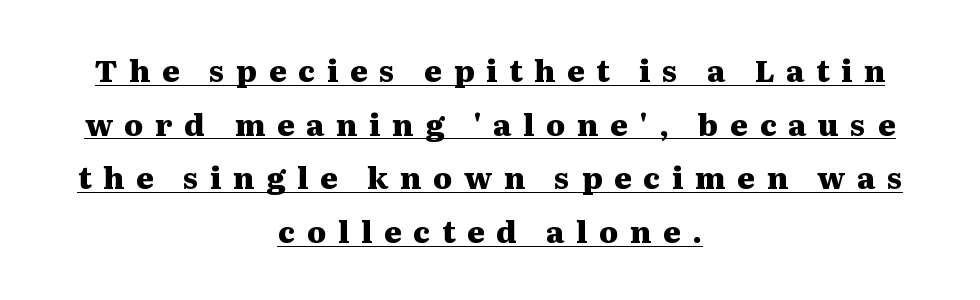
The image shows 30 px heavy, wide serif type, upright; set centered, line spacing 1.79x, unusually wide letter spacing (+0.39 em), underlined; medium stroke contrast and a medium x-height.
